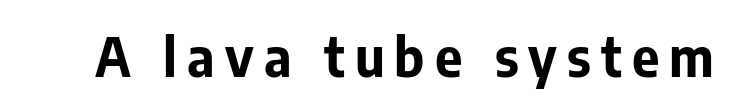
Character widths vary here, with narrow letters taking less room than wide ones. Ordinary non-slanted type is in use. Students, this is bold: see how much ink each stroke carries. Each letter's strokes conclude bluntly, with no projecting serifs.
